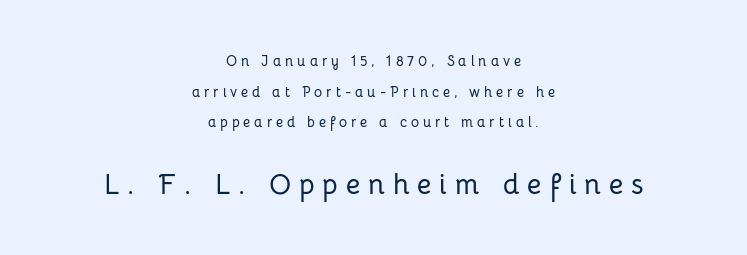
The image shows 28 px sans-serif type, upright; set centered, loose line spacing (2.18x), unusually wide letter spacing (+0.28 em), not underlined; the second (bottom) block is 2.0x larger; low stroke contrast and a medium x-height.
